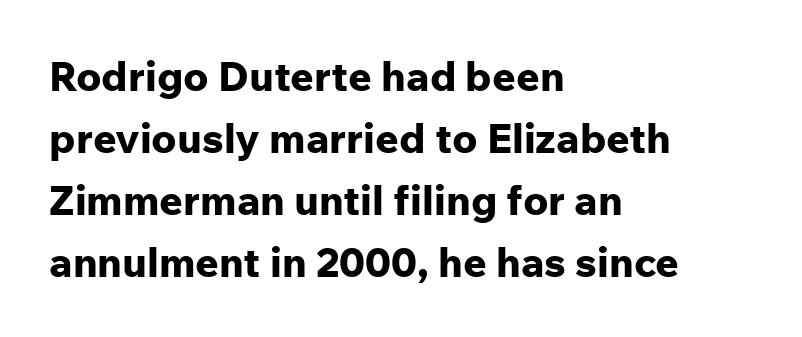
The image shows 41 px bold sans-serif type, upright; set left-aligned, normal line spacing (1.51x), normal letter spacing, not underlined; low stroke contrast and a medium x-height.
